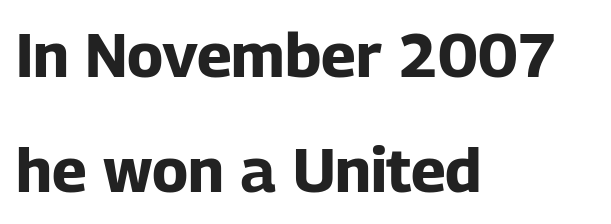
Q: Is the text bold? A: Yes.
Q: Is the text italic (slanted)? A: No, it is upright.
Q: Is the typeface a serif or a sans-serif typeface? A: Sans-serif.
Q: Is the text underlined? A: No.
Q: How is the paragraph aligned? A: Left-aligned.
Q: Is the spacing between letters normal or unusually wide? A: Normal.
Q: Width (condensed, normal, or wide)? A: Normal.
Q: Stroke contrast? A: Low.
Q: x-height? A: Medium.
Q: Monospaced? A: No.
